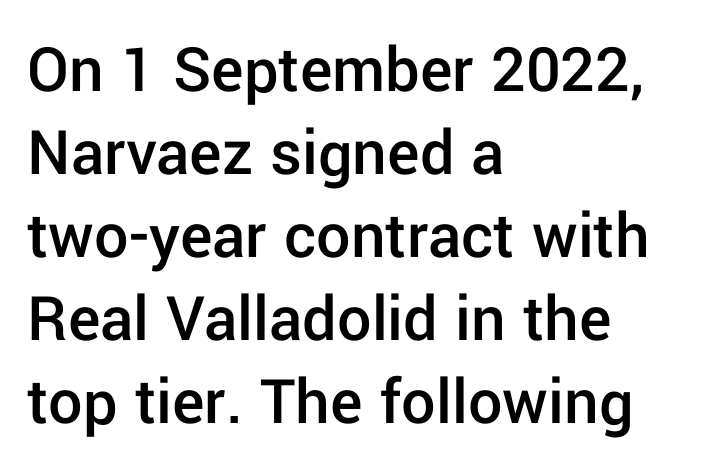
The lines in this sample share a left origin and differ only in where they stop. Do the characters align in a grid? No, the font is proportional. Only glyphs here, with clear space below each row. Stems and bowls a touch heavier than normal — semibold.
